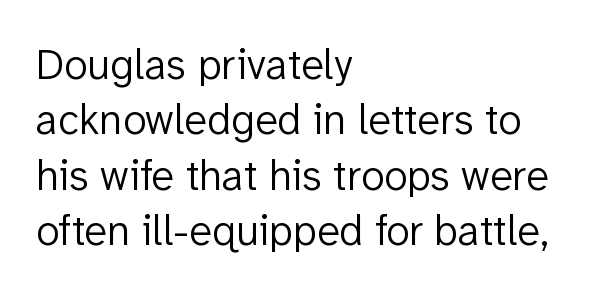
{"serif": "no", "italic": "no", "bold": "no", "weight": "light", "width": "normal", "stroke_contrast": "low", "x_height": "medium", "monospaced": "no", "underline": "no", "align": "left", "line_spacing": "normal", "line_spacing_ratio": 1.29, "letter_spacing": "normal", "letter_spacing_em": 0.0, "glyph_px": 43}
